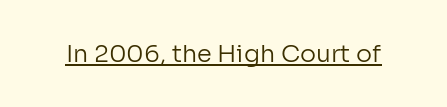
{"italic": "no", "bold": "no", "underline": "yes", "letter_spacing": "normal", "letter_spacing_em": 0.0, "glyph_px": 24}
